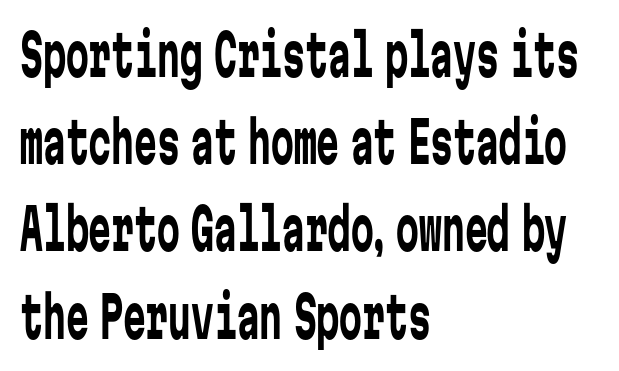
Q: Is the text bold? A: No.
Q: Is the text italic (slanted)? A: No, it is upright.
Q: Is the typeface a serif or a sans-serif typeface? A: Sans-serif.
Q: Is the text underlined? A: No.
Q: How is the paragraph aligned? A: Left-aligned.
Q: Is the spacing between letters normal or unusually wide? A: Normal.
Q: Is the spacing between lines tight, normal or loose? A: Normal.
Q: Width (condensed, normal, or wide)? A: Condensed.
Q: Stroke contrast? A: Low.
Q: x-height? A: Medium.
Q: Monospaced? A: Yes.
